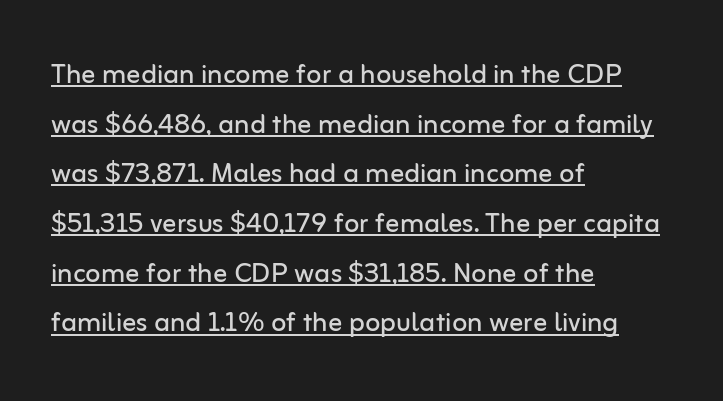
The image shows 35 px regular-weight sans-serif type, upright; set left-aligned, normal line spacing (1.42x), normal letter spacing, underlined; low stroke contrast and a medium x-height.
